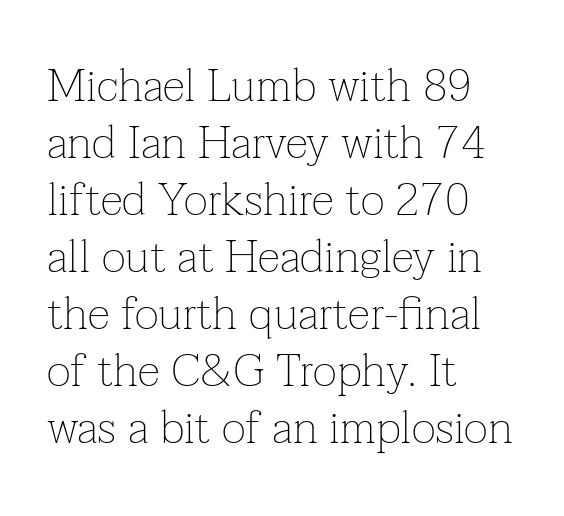
Q: Is the text bold? A: No.
Q: Is the text italic (slanted)? A: No, it is upright.
Q: Is the typeface a serif or a sans-serif typeface? A: Serif.
Q: Is the text underlined? A: No.
Q: How is the paragraph aligned? A: Left-aligned.
Q: Is the spacing between letters normal or unusually wide? A: Normal.
Q: Width (condensed, normal, or wide)? A: Normal.
Q: Stroke contrast? A: Low.
Q: x-height? A: Medium.
Q: Monospaced? A: No.
